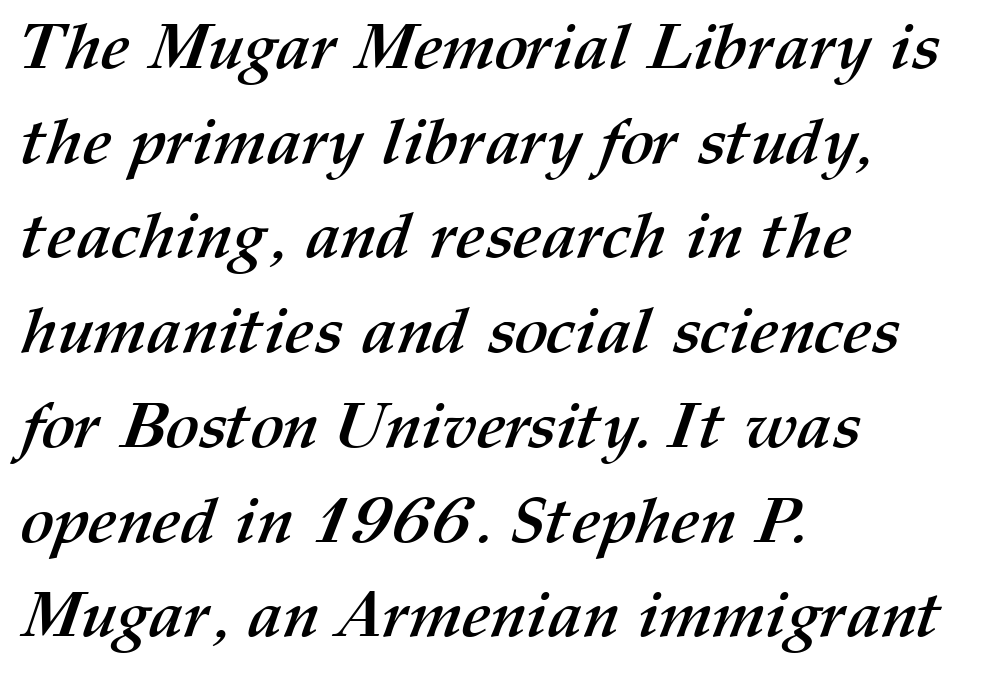
{"bold": "yes", "weight": "semibold", "width": "normal", "stroke_contrast": "medium", "x_height": "medium", "monospaced": "no", "underline": "no", "align": "left", "line_spacing": "normal", "line_spacing_ratio": 1.48, "letter_spacing": "normal", "letter_spacing_em": 0.0, "glyph_px": 64}
